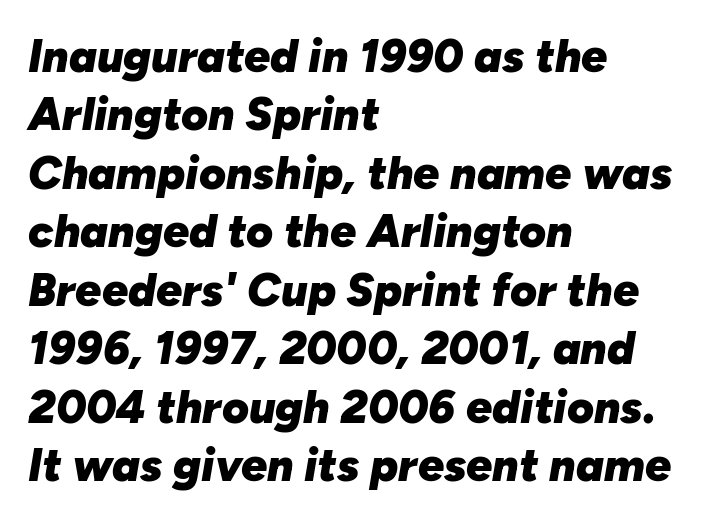
Q: Is the text bold? A: Yes.
Q: Is the text italic (slanted)? A: Yes, it leans right by about 10 degrees.
Q: Is the text underlined? A: No.
Q: How is the paragraph aligned? A: Left-aligned.
Q: Is the spacing between letters normal or unusually wide? A: Normal.
Q: Is the spacing between lines tight, normal or loose? A: Normal.
Q: Width (condensed, normal, or wide)? A: Normal.
Q: Stroke contrast? A: Low.
Q: x-height? A: Medium.
Q: Monospaced? A: No.
